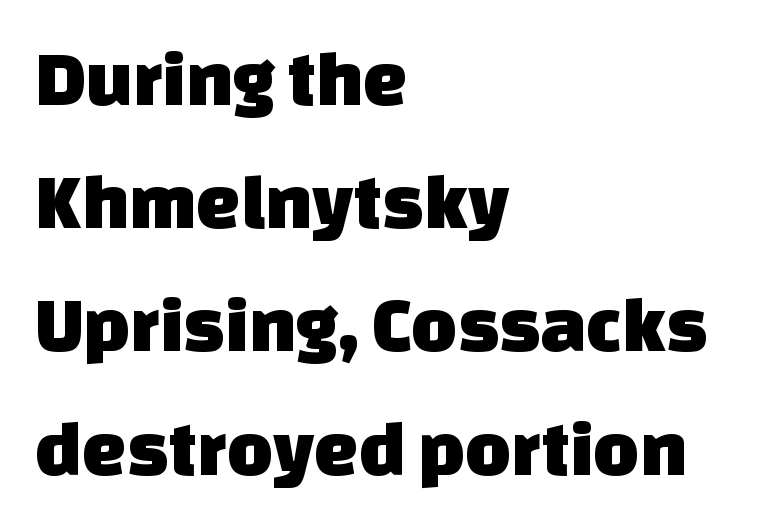
{"serif": "no", "width": "normal", "stroke_contrast": "low", "x_height": "large", "monospaced": "no", "underline": "no", "align": "left", "line_spacing": "normal", "line_spacing_ratio": 1.56, "letter_spacing": "normal", "letter_spacing_em": 0.0, "glyph_px": 79}
